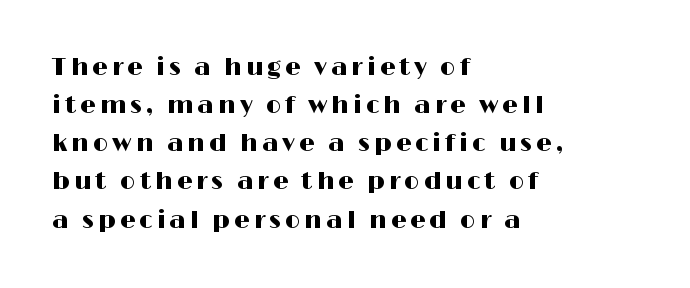
{"italic": "no", "underline": "no", "align": "left", "line_spacing": "normal", "line_spacing_ratio": 1.59, "glyph_px": 24}
